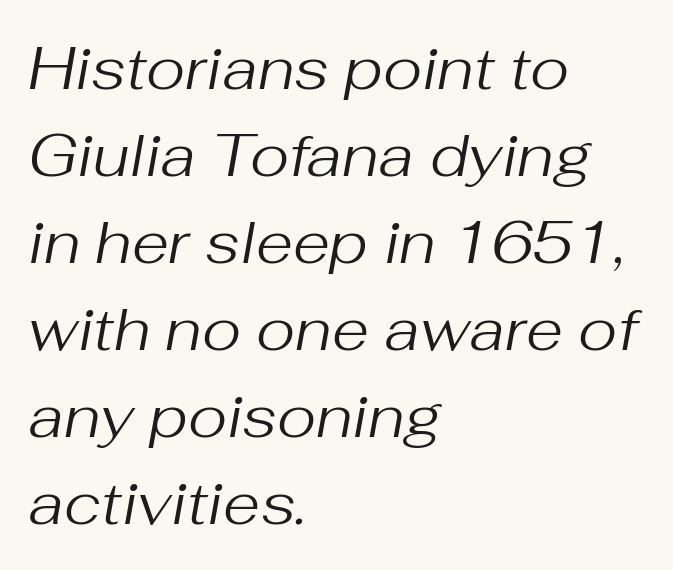
Stroke mass is kept to a normal reading level or below. The typography opts for an oblique posture over an upright one. Each letter keeps its own natural width here, so spacing adapts to shape. A clean baseline with only descenders dipping below it.
